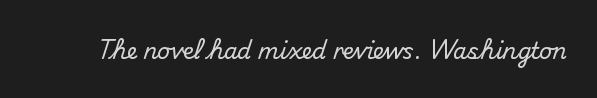
Q: Is the text italic (slanted)? A: Yes.
Q: Is the text underlined? A: No.
Q: Is the spacing between letters normal or unusually wide? A: Normal.
